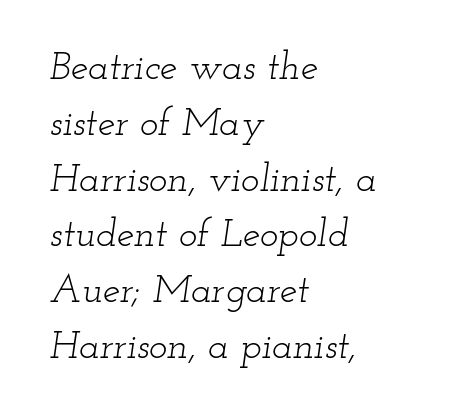
Q: Is the text bold? A: No.
Q: Is the text italic (slanted)? A: Yes, it leans right by about 12 degrees.
Q: Is the typeface a serif or a sans-serif typeface? A: Serif.
Q: Is the text underlined? A: No.
Q: How is the paragraph aligned? A: Left-aligned.
Q: Is the spacing between letters normal or unusually wide? A: Normal.
Q: Is the spacing between lines tight, normal or loose? A: Normal.
Q: Width (condensed, normal, or wide)? A: Wide.
Q: Stroke contrast? A: Low.
Q: x-height? A: Small.
Q: Monospaced? A: No.
